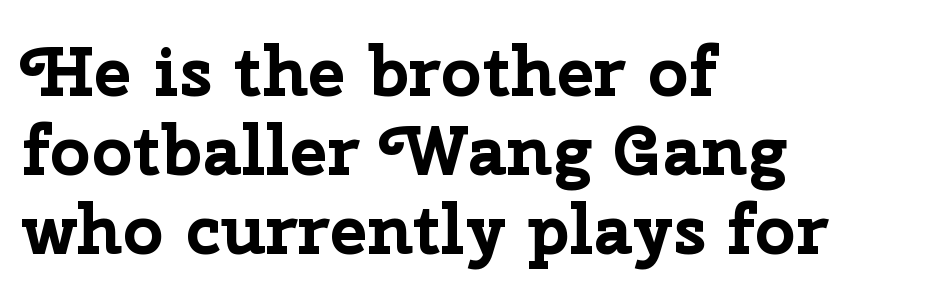
The image shows 71 px bold sans-serif type, upright; set left-aligned, tight line spacing (1.11x), normal letter spacing, not underlined; low stroke contrast and a medium x-height.
